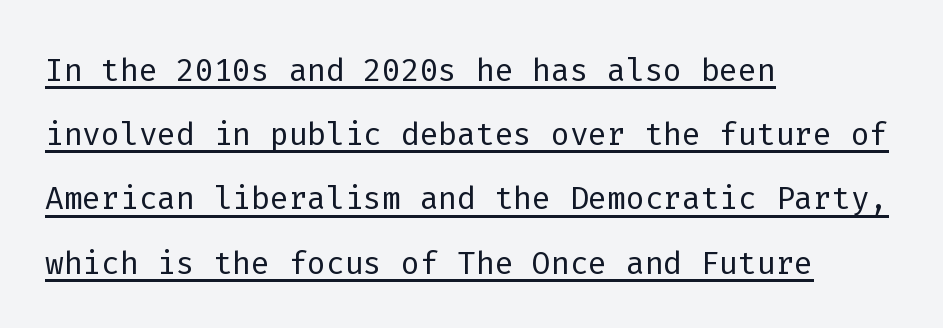
Q: Is the text bold? A: No.
Q: Is the text italic (slanted)? A: No, it is upright.
Q: Is the typeface a serif or a sans-serif typeface? A: Sans-serif.
Q: Is the text underlined? A: Yes.
Q: How is the paragraph aligned? A: Left-aligned.
Q: Is the spacing between letters normal or unusually wide? A: Normal.
Q: Is the spacing between lines tight, normal or loose? A: Normal.
Q: Width (condensed, normal, or wide)? A: Normal.
Q: Stroke contrast? A: Low.
Q: x-height? A: Medium.
Q: Monospaced? A: Yes.
